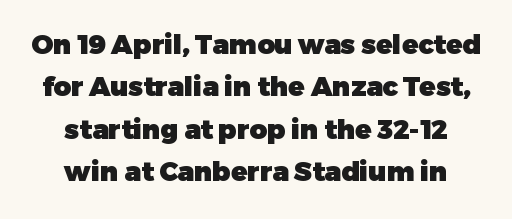
Q: Is the text bold? A: Yes.
Q: Is the text italic (slanted)? A: No, it is upright.
Q: Is the text underlined? A: No.
Q: How is the paragraph aligned? A: Centered.
Q: Is the spacing between letters normal or unusually wide? A: Normal.
Q: Is the spacing between lines tight, normal or loose? A: Normal.
